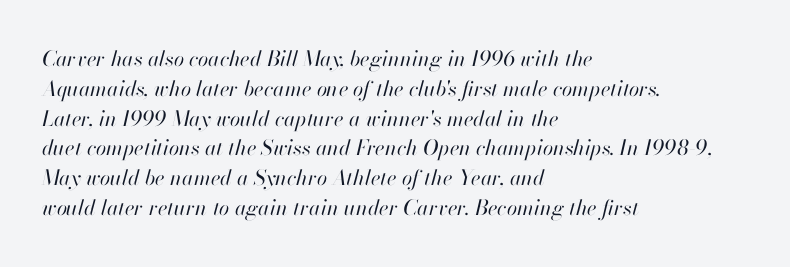
Evenly set lines give the paragraph a standard silhouette. Every row of glyphs begins at an identical x-position on the left. Glyph-to-glyph distance matches everyday printed text. The letterforms sit at book weight or below. Characters are canted at an angle relative to the baseline's perpendicular. The area under the type is left untouched.
